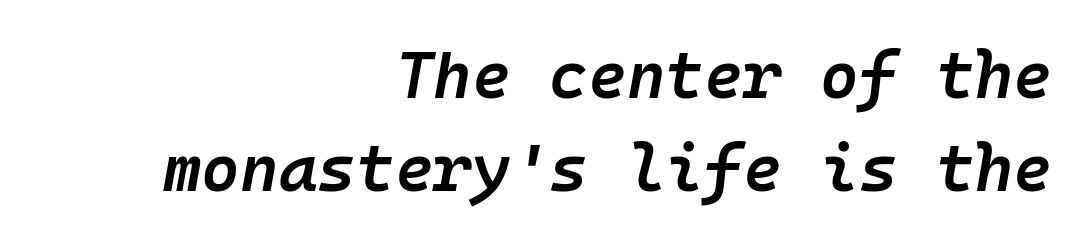
{"italic": "yes", "lean": "right", "slant_degrees": 10, "bold": "semi", "weight": "semibold", "width": "normal", "stroke_contrast": "low", "x_height": "medium", "monospaced": "yes", "underline": "no", "align": "right", "line_spacing": "normal", "line_spacing_ratio": 1.41, "letter_spacing": "normal", "letter_spacing_em": 0.0, "glyph_px": 66}
